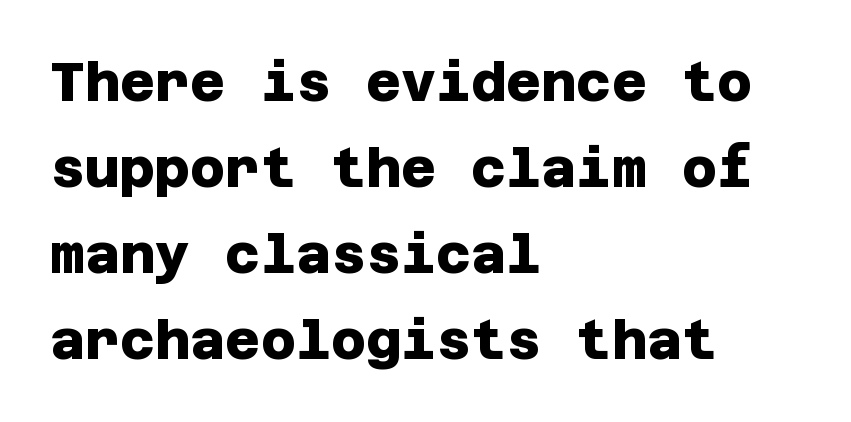
I'd call this a sans setting — the letters go barefoot. Notice how thick the strokes are: this is what a full bold looks like. The leading is moderate, giving the passage an even texture. The specimen omits any rule beneath the text block's lines. If you drew a ruler down the left edge, every line would touch it. The type is set solid horizontally, with unmodified tracking.
